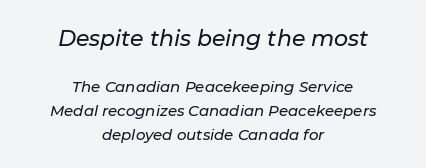
Q: Is the text italic (slanted)? A: Yes, it leans right by about 11 degrees.
Q: Is the text underlined? A: No.
Q: How is the paragraph aligned? A: Centered.
Q: Is the spacing between letters normal or unusually wide? A: Normal.
Q: Is the spacing between lines tight, normal or loose? A: Normal.
Q: Which block of text is set in a larger size, the first (top) or the second (bottom)? A: The first (top) one.
